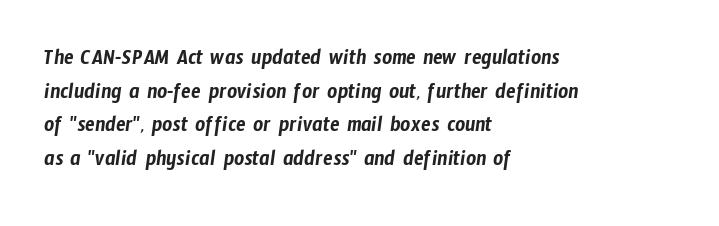
The tracking reads as untouched default to a designer's eye. Rule under the text: the space is simply empty. Leftover space on each line is placed entirely after the last word. The vertical gap from one line to the next is medium.
